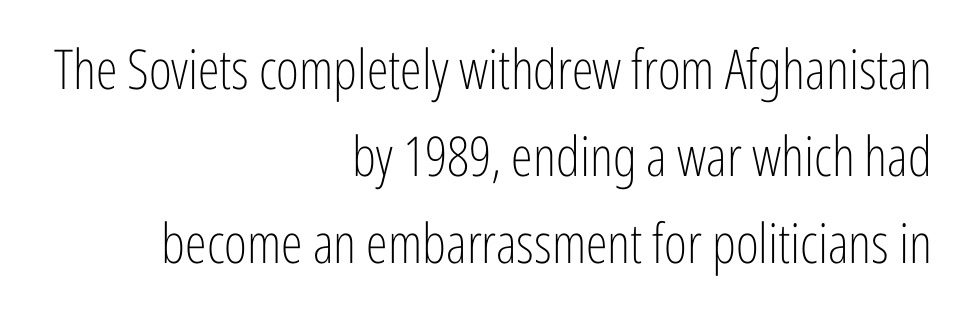
Nope, not italic — everything's standing straight. Where is the straight margin? On the right. A typesetter would label this face a sans. Spacing verdict: proportional, widths tailored to each character. Tracking here is standard; glyphs follow each other at the usual distance. Weight class: somewhere from thin through regular.
